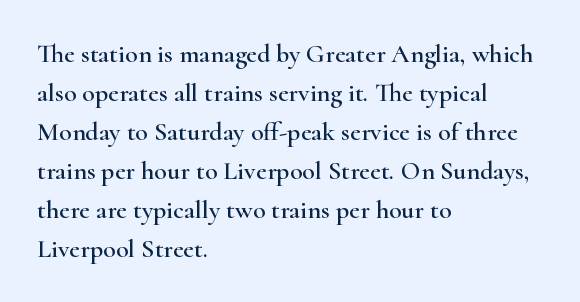
Q: Is the text italic (slanted)? A: No, it is upright.
Q: Is the text underlined? A: No.
Q: How is the paragraph aligned? A: Left-aligned.
Q: Is the spacing between letters normal or unusually wide? A: Normal.
Q: Is the spacing between lines tight, normal or loose? A: Normal.
